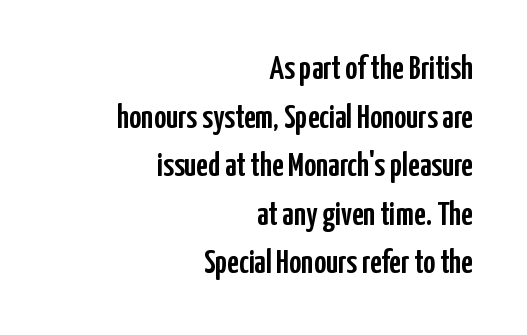
Q: Is the text italic (slanted)? A: No, it is upright.
Q: Is the typeface a serif or a sans-serif typeface? A: Sans-serif.
Q: Is the text underlined? A: No.
Q: How is the paragraph aligned? A: Right-aligned.
Q: Is the spacing between letters normal or unusually wide? A: Normal.
Q: Is the spacing between lines tight, normal or loose? A: Normal.
Q: Width (condensed, normal, or wide)? A: Condensed.
Q: Stroke contrast? A: Low.
Q: x-height? A: Medium.
Q: Monospaced? A: No.
